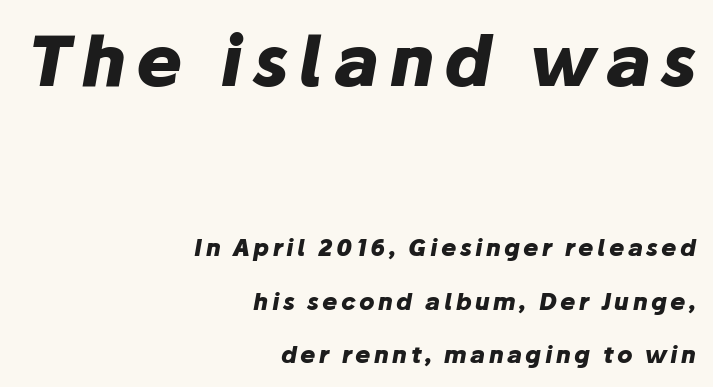
Q: Is the text bold? A: Yes.
Q: Is the text italic (slanted)? A: Yes, it leans right by about 10 degrees.
Q: Is the text underlined? A: No.
Q: How is the paragraph aligned? A: Right-aligned.
Q: Is the spacing between lines tight, normal or loose? A: Loose.
Q: Which block of text is set in a larger size, the first (top) or the second (bottom)? A: The first (top) one.
Q: Width (condensed, normal, or wide)? A: Normal.
Q: Stroke contrast? A: Low.
Q: x-height? A: Medium.
Q: Monospaced? A: No.
